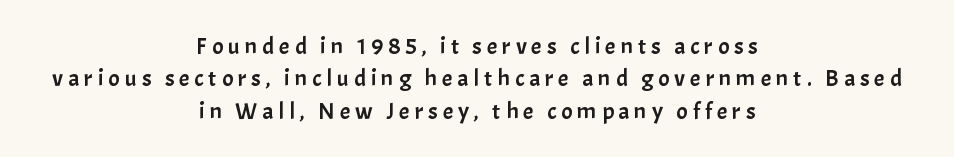
Q: Is the text italic (slanted)? A: No, it is upright.
Q: Is the text underlined? A: No.
Q: How is the paragraph aligned? A: Centered.
Q: Is the spacing between letters normal or unusually wide? A: Unusually wide.
Q: Is the spacing between lines tight, normal or loose? A: Normal.
